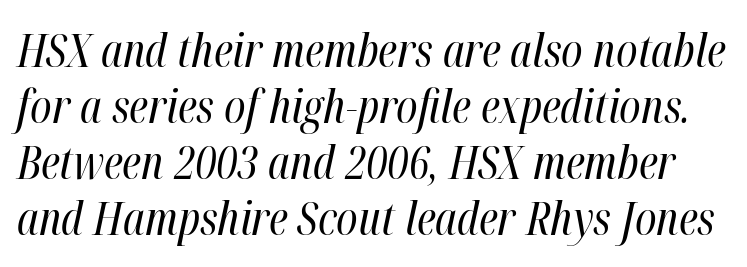
Character widths vary here, with narrow letters taking less room than wide ones. The area under the type is left untouched. The strokes are not fattened; the text isn't bold. The glyphs look as if they've been sheared to an angle. Each word holds together tightly as a unit, with standard inter-letter gaps.
